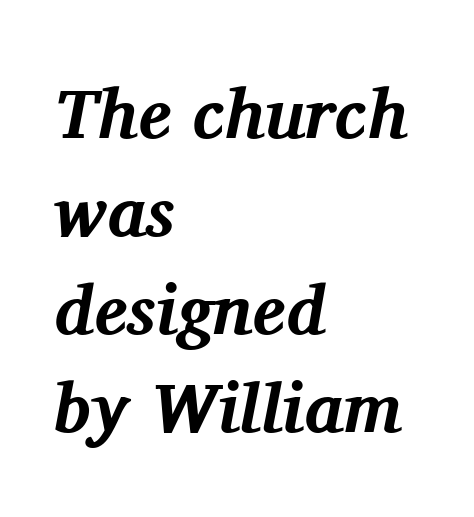
The image shows 70 px bold serif type, italic (leaning right); set left-aligned, normal line spacing (1.4x), normal letter spacing, not underlined; medium stroke contrast and a medium x-height.
